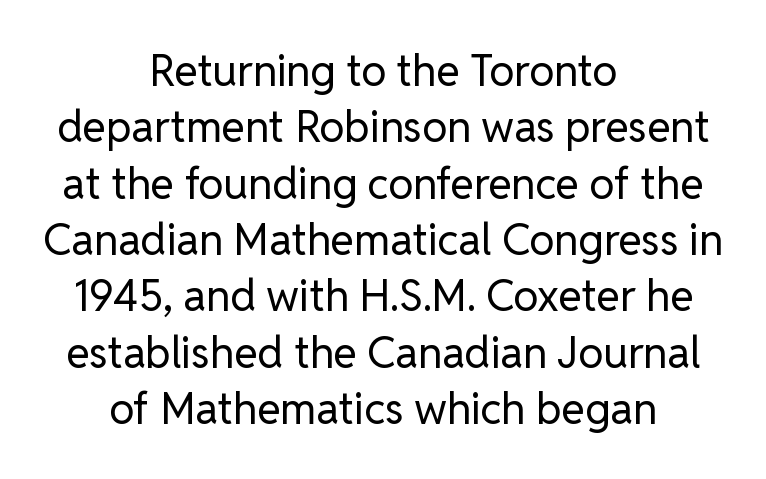
Q: Is the text bold? A: No.
Q: Is the text italic (slanted)? A: No, it is upright.
Q: Is the typeface a serif or a sans-serif typeface? A: Sans-serif.
Q: Is the text underlined? A: No.
Q: How is the paragraph aligned? A: Centered.
Q: Is the spacing between letters normal or unusually wide? A: Normal.
Q: Is the spacing between lines tight, normal or loose? A: Normal.
Q: Width (condensed, normal, or wide)? A: Normal.
Q: Stroke contrast? A: Low.
Q: x-height? A: Medium.
Q: Monospaced? A: No.
